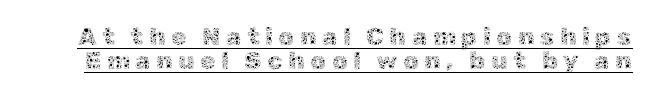
{"italic": "no", "bold": "no", "underline": "yes", "line_spacing": "tight", "line_spacing_ratio": 0.97, "letter_spacing": "wide", "letter_spacing_em": 0.21, "glyph_px": 25}
